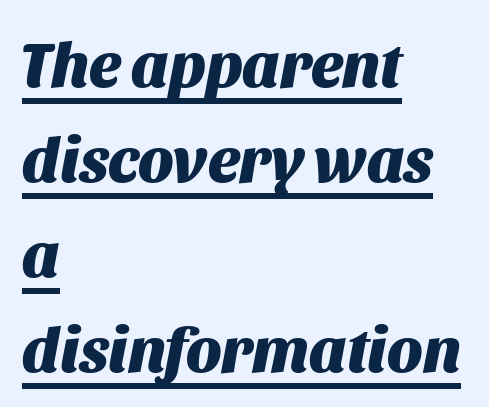
The image shows 63 px heavy type, italic (leaning right); set left-aligned, normal line spacing (1.51x), normal letter spacing, underlined; medium stroke contrast and a large x-height.
